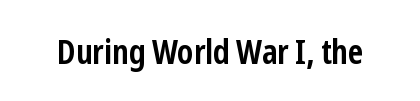
{"serif": "no", "italic": "no", "bold": "yes", "weight": "semibold", "width": "condensed", "stroke_contrast": "low", "x_height": "medium", "monospaced": "no", "underline": "no", "letter_spacing": "normal", "letter_spacing_em": 0.0, "glyph_px": 34}
